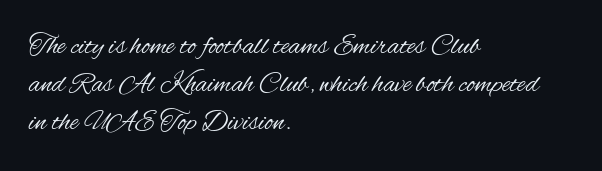
The image shows 28 px regular-weight, condensed sans-serif type; set left-aligned, normal line spacing (1.36x), normal letter spacing, not underlined; medium stroke contrast and a small x-height.
